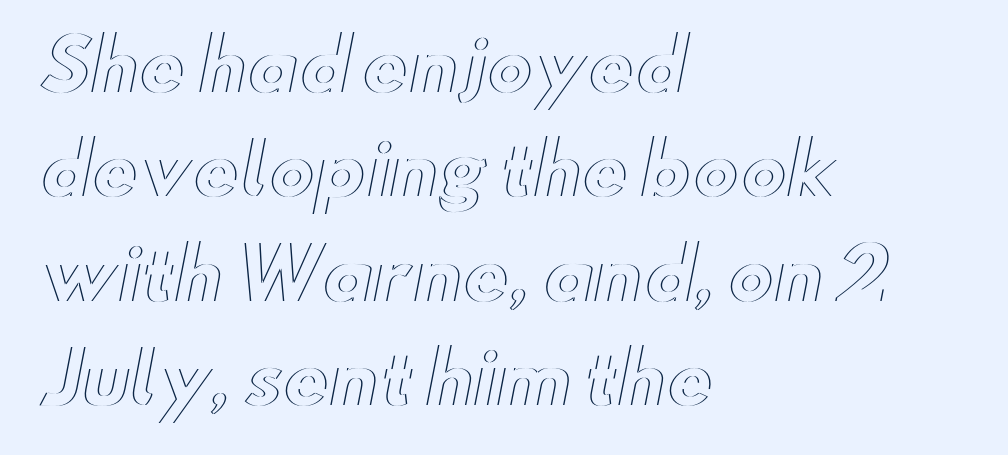
{"width": "wide", "x_height": "small", "monospaced": "no", "underline": "no", "align": "left", "line_spacing": "normal", "line_spacing_ratio": 1.49, "letter_spacing": "normal", "letter_spacing_em": 0.0, "glyph_px": 70}
